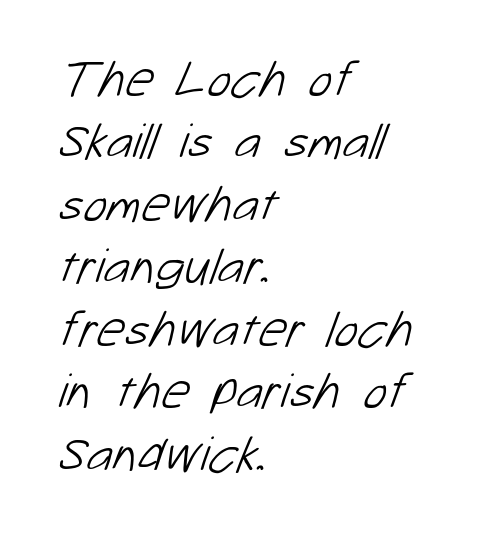
Q: Is the text bold? A: No.
Q: Is the typeface a serif or a sans-serif typeface? A: Sans-serif.
Q: Is the text underlined? A: No.
Q: How is the paragraph aligned? A: Left-aligned.
Q: Is the spacing between letters normal or unusually wide? A: Normal.
Q: Is the spacing between lines tight, normal or loose? A: Normal.
Q: Width (condensed, normal, or wide)? A: Normal.
Q: Stroke contrast? A: Low.
Q: x-height? A: Medium.
Q: Monospaced? A: No.
